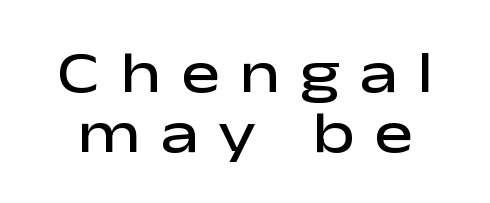
Leading is clearly below the norm, producing a dense column. Notice how the stems are strictly vertical — no italics here. You could not count columns in this text — the font is proportionally spaced. Stroke terminals: plain, sans-serif. Compared with typical body copy, the letter spacing here is much looser.
